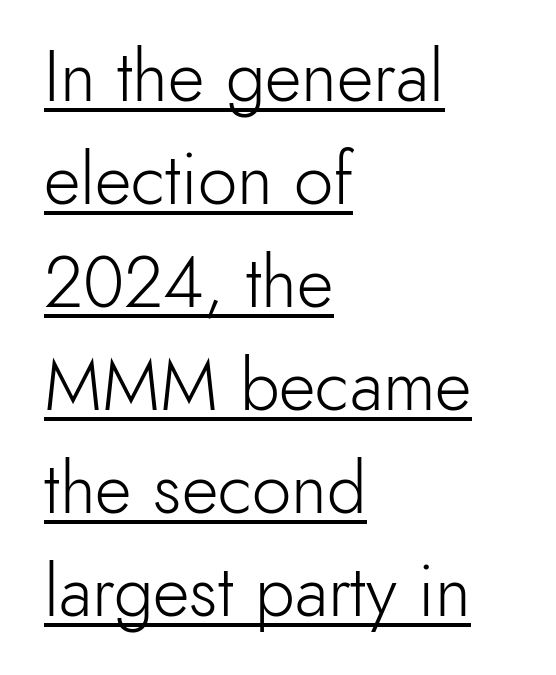
Q: Is the text bold? A: No.
Q: Is the text italic (slanted)? A: No, it is upright.
Q: Is the typeface a serif or a sans-serif typeface? A: Sans-serif.
Q: Is the text underlined? A: Yes.
Q: How is the paragraph aligned? A: Left-aligned.
Q: Is the spacing between letters normal or unusually wide? A: Normal.
Q: Is the spacing between lines tight, normal or loose? A: Normal.
Q: Width (condensed, normal, or wide)? A: Normal.
Q: x-height? A: Small.
Q: Monospaced? A: No.
